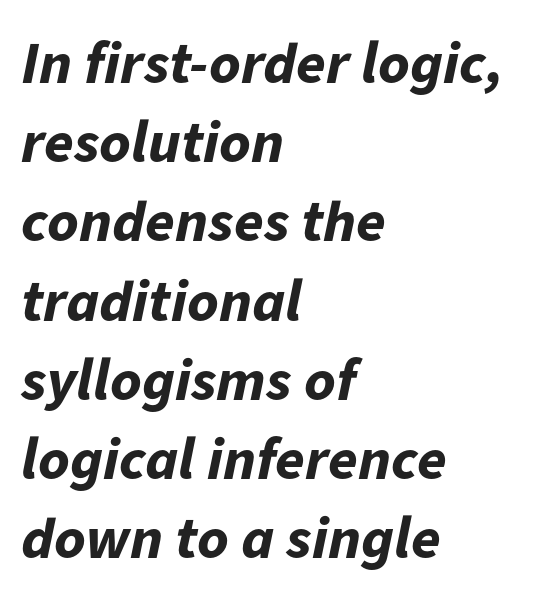
{"italic": "yes", "lean": "right", "slant_degrees": 11, "bold": "yes", "weight": "bold", "width": "normal", "stroke_contrast": "low", "x_height": "medium", "monospaced": "no", "underline": "no", "align": "left", "line_spacing": "normal", "line_spacing_ratio": 1.32, "letter_spacing": "normal", "letter_spacing_em": 0.0, "glyph_px": 60}
